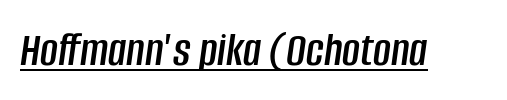
Q: Is the text italic (slanted)? A: Yes, it leans right by about 8 degrees.
Q: Is the text underlined? A: Yes.
Q: Is the spacing between letters normal or unusually wide? A: Normal.
Q: Width (condensed, normal, or wide)? A: Condensed.
Q: Stroke contrast? A: Low.
Q: x-height? A: Large.
Q: Monospaced? A: No.
